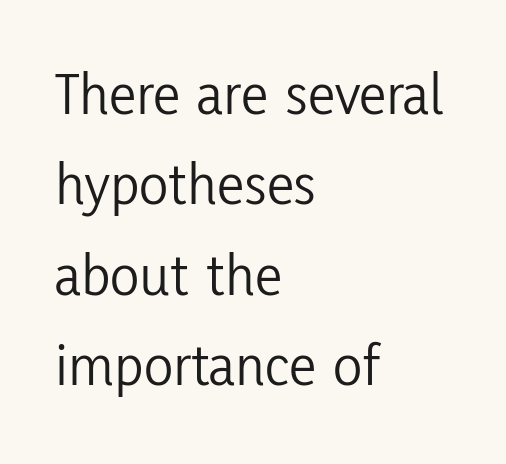
{"serif": "no", "italic": "no", "bold": "no", "weight": "light", "width": "condensed", "stroke_contrast": "low", "x_height": "medium", "monospaced": "no", "underline": "no", "align": "left", "line_spacing": "normal", "line_spacing_ratio": 1.48, "letter_spacing": "normal", "letter_spacing_em": 0.0, "glyph_px": 61}
